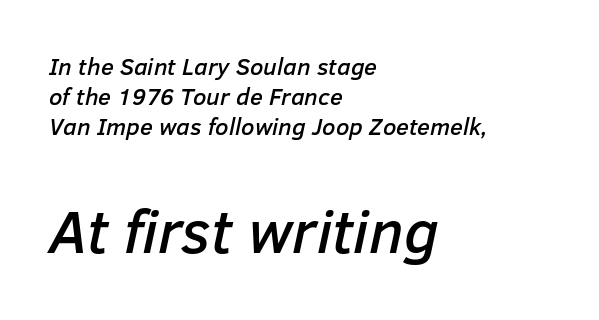
{"italic": "yes", "lean": "right", "slant_degrees": 12, "width": "normal", "stroke_contrast": "low", "x_height": "medium", "monospaced": "no", "underline": "no", "align": "left", "line_spacing_ratio": 1.24, "letter_spacing": "normal", "letter_spacing_em": 0.0, "larger_block": "second", "size_ratio": 2.54, "glyph_px": 61}
